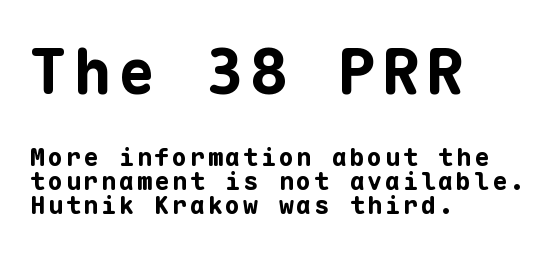
Unmarked baselines from the first word to the last. Style check: upright. The strokes are fattened all the way to bold. In terms of leading, this rendering errs on the cramped side. The passage shown is typeset with a sans-serif family.
